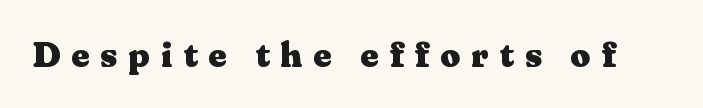
The image shows 35 px heavy, wide serif type, upright; set unusually wide letter spacing (+0.31 em), not underlined; medium stroke contrast and a medium x-height.
